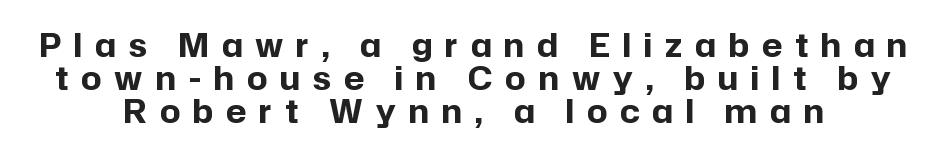
Q: Is the text bold? A: Yes.
Q: Is the text italic (slanted)? A: No, it is upright.
Q: Is the typeface a serif or a sans-serif typeface? A: Sans-serif.
Q: Is the text underlined? A: No.
Q: How is the paragraph aligned? A: Centered.
Q: Is the spacing between letters normal or unusually wide? A: Unusually wide.
Q: Is the spacing between lines tight, normal or loose? A: Tight.
Q: Width (condensed, normal, or wide)? A: Normal.
Q: Stroke contrast? A: Low.
Q: x-height? A: Medium.
Q: Monospaced? A: No.
